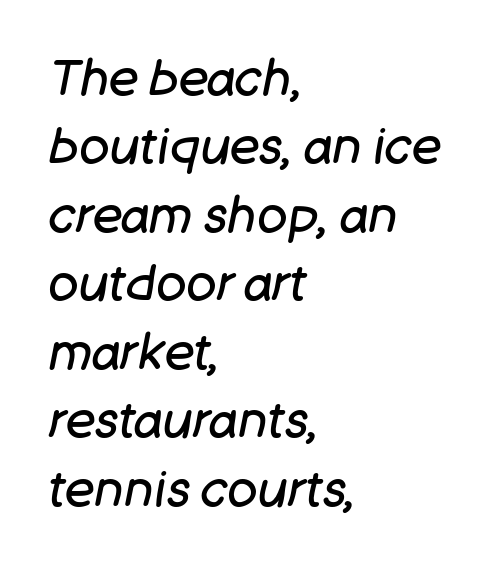
Q: Is the text bold? A: No.
Q: Is the text italic (slanted)? A: Yes, it leans right by about 11 degrees.
Q: Is the text underlined? A: No.
Q: How is the paragraph aligned? A: Left-aligned.
Q: Is the spacing between letters normal or unusually wide? A: Normal.
Q: Is the spacing between lines tight, normal or loose? A: Normal.
Q: Width (condensed, normal, or wide)? A: Normal.
Q: Stroke contrast? A: Low.
Q: x-height? A: Large.
Q: Monospaced? A: No.
